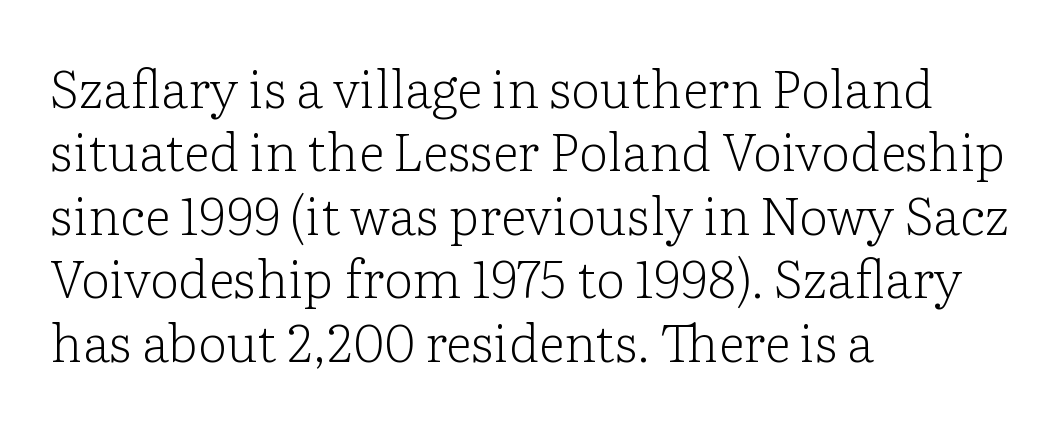
{"serif": "yes", "italic": "no", "bold": "no", "weight": "light", "width": "normal", "stroke_contrast": "low", "x_height": "medium", "monospaced": "no", "underline": "no", "align": "left", "line_spacing_ratio": 1.22, "letter_spacing": "normal", "letter_spacing_em": 0.0, "glyph_px": 52}
